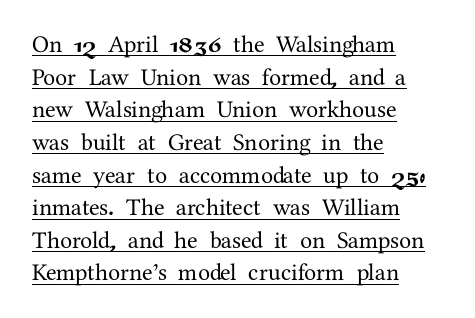
This sample keeps an unexceptional amount of space between lines. Italic: no, the glyphs are upright roman. This rendering uses left alignment, leaving the right contour irregular. Glyph-to-glyph distance matches everyday printed text. The lettering is marked with a stroke running underneath it.
